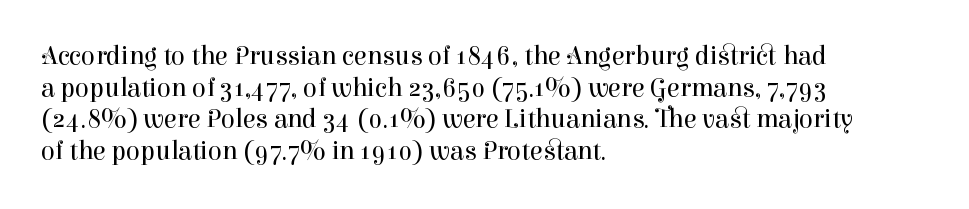
Q: Is the text bold? A: No.
Q: Is the text italic (slanted)? A: No, it is upright.
Q: Is the text underlined? A: No.
Q: How is the paragraph aligned? A: Left-aligned.
Q: Is the spacing between letters normal or unusually wide? A: Normal.
